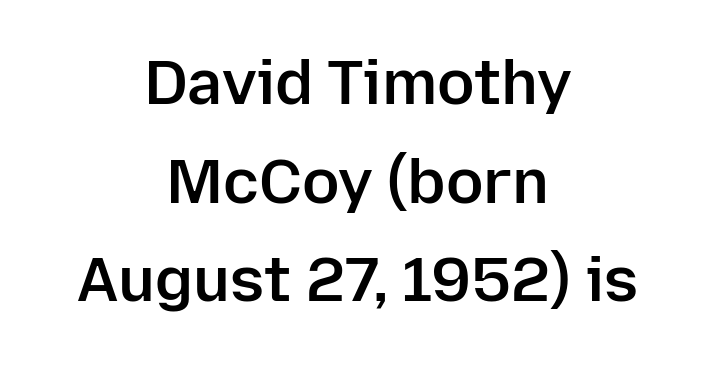
Q: Is the text bold? A: Semi-bold.
Q: Is the text italic (slanted)? A: No, it is upright.
Q: Is the typeface a serif or a sans-serif typeface? A: Sans-serif.
Q: Is the text underlined? A: No.
Q: How is the paragraph aligned? A: Centered.
Q: Is the spacing between letters normal or unusually wide? A: Normal.
Q: Is the spacing between lines tight, normal or loose? A: Normal.
Q: Width (condensed, normal, or wide)? A: Normal.
Q: Stroke contrast? A: Low.
Q: x-height? A: Medium.
Q: Monospaced? A: No.
